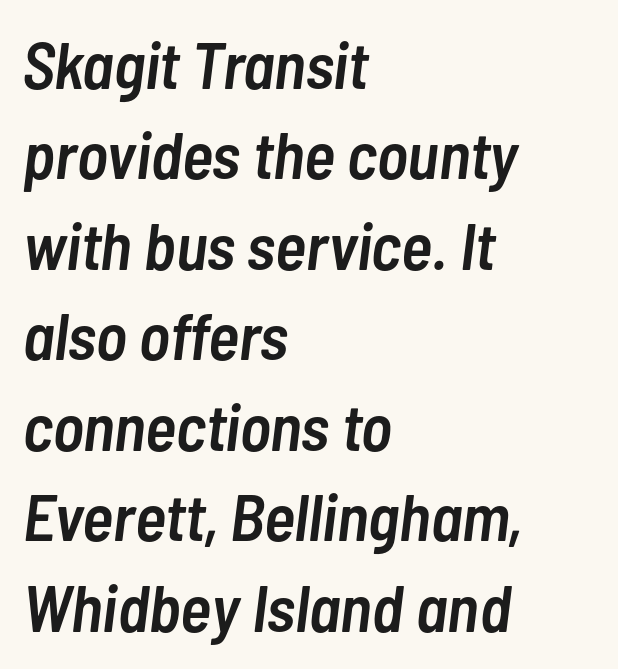
The image shows 66 px semibold, condensed type, italic (leaning right); set left-aligned, normal line spacing (1.37x), normal letter spacing, not underlined; low stroke contrast and a medium x-height.
